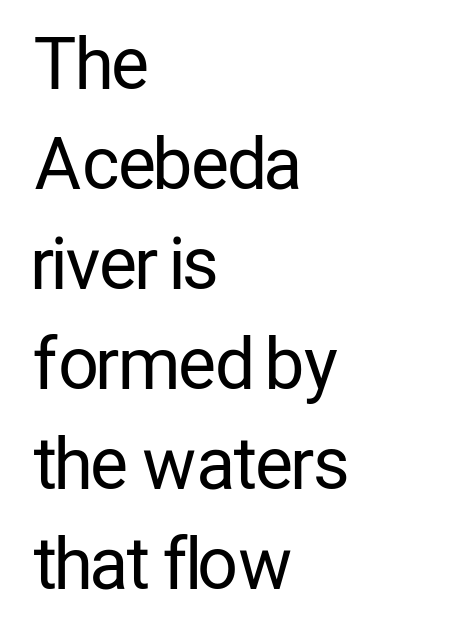
Q: Is the text bold? A: No.
Q: Is the text italic (slanted)? A: No, it is upright.
Q: Is the typeface a serif or a sans-serif typeface? A: Sans-serif.
Q: Is the text underlined? A: No.
Q: How is the paragraph aligned? A: Left-aligned.
Q: Is the spacing between letters normal or unusually wide? A: Normal.
Q: Is the spacing between lines tight, normal or loose? A: Normal.
Q: Width (condensed, normal, or wide)? A: Condensed.
Q: Stroke contrast? A: Low.
Q: x-height? A: Medium.
Q: Monospaced? A: No.
